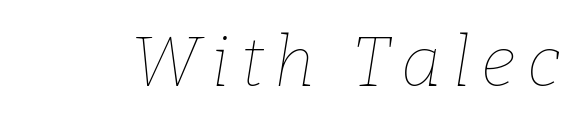
The image shows 70 px thin type, italic (leaning right); set not underlined; low stroke contrast and a medium x-height.
